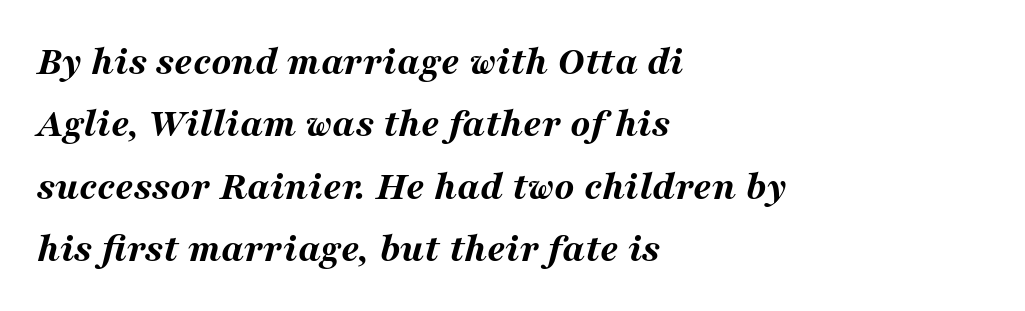
Q: Is the text bold? A: Yes.
Q: Is the text italic (slanted)? A: Yes, it leans right by about 16 degrees.
Q: Is the text underlined? A: No.
Q: How is the paragraph aligned? A: Left-aligned.
Q: Is the spacing between letters normal or unusually wide? A: Normal.
Q: Is the spacing between lines tight, normal or loose? A: Normal.
Q: Width (condensed, normal, or wide)? A: Wide.
Q: Stroke contrast? A: Medium.
Q: x-height? A: Medium.
Q: Monospaced? A: No.
